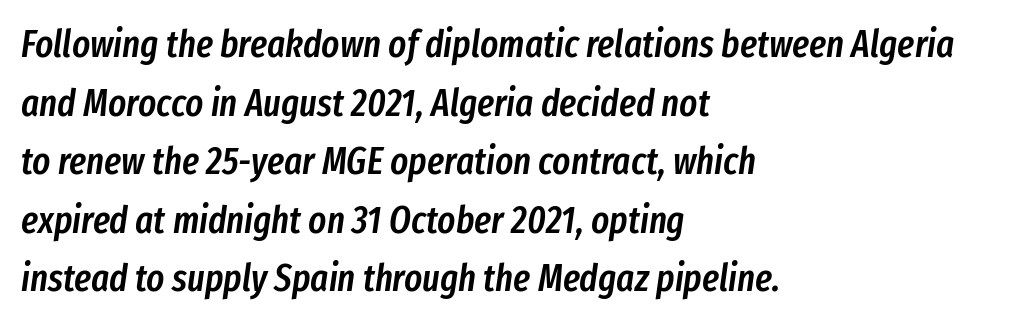
{"italic": "yes", "lean": "right", "slant_degrees": 8, "bold": "semi", "weight": "semibold", "width": "condensed", "stroke_contrast": "low", "x_height": "medium", "monospaced": "no", "underline": "no", "align": "left", "line_spacing": "normal", "line_spacing_ratio": 1.54, "letter_spacing": "normal", "letter_spacing_em": 0.0, "glyph_px": 38}
